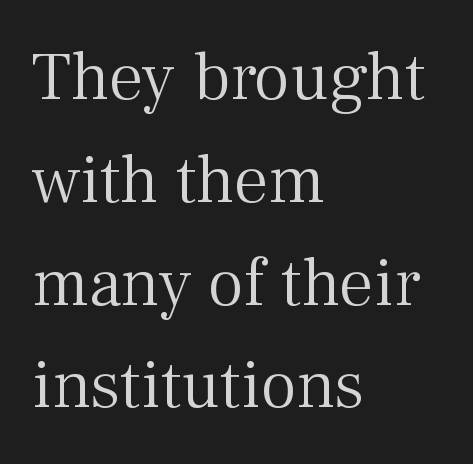
{"serif": "yes", "italic": "no", "bold": "no", "weight": "light", "width": "normal", "stroke_contrast": "medium", "x_height": "medium", "monospaced": "no", "underline": "no", "align": "left", "line_spacing": "normal", "line_spacing_ratio": 1.49, "letter_spacing": "normal", "letter_spacing_em": 0.0, "glyph_px": 69}
